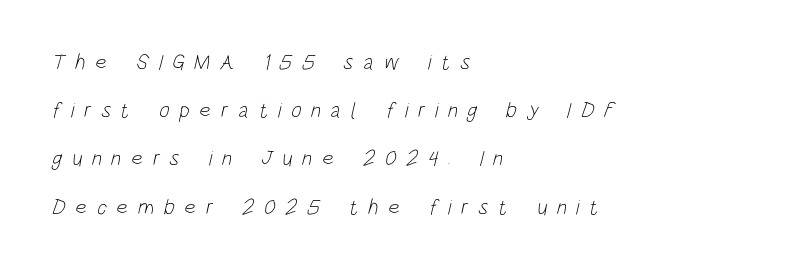
The image shows 22 px text type; set left-aligned, loose line spacing (2.19x), unusually wide letter spacing (+0.44 em), not underlined.
